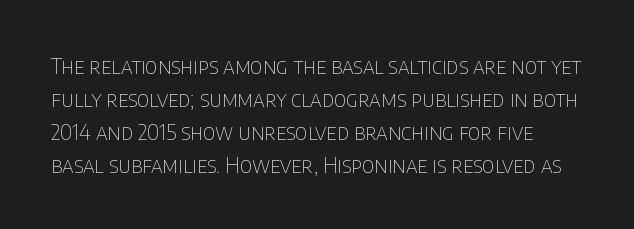
The image shows 22 px text type, upright; set normal line spacing (1.5x), normal letter spacing, not underlined.
